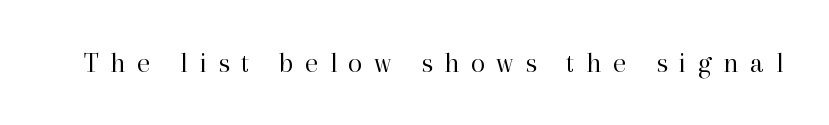
{"serif": "yes", "italic": "no", "bold": "no", "weight": "regular", "width": "normal", "stroke_contrast": "high", "x_height": "medium", "monospaced": "no", "underline": "no", "letter_spacing": "wide", "letter_spacing_em": 0.4, "glyph_px": 29}
